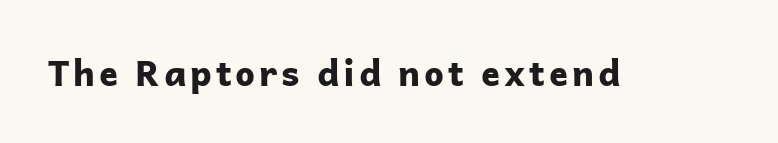
Unlike a traditional serif, this face leaves its strokes unadorned. This sample uses an upright cut, with every glyph sitting square on the baseline. A bare baseline throughout the passage. Do the characters align in a grid? No, the font is proportional. Bold? Absolutely — the strokes are thick and heavy.
